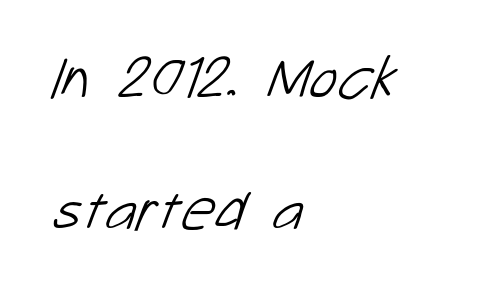
{"serif": "no", "bold": "no", "weight": "light", "width": "normal", "stroke_contrast": "low", "x_height": "medium", "monospaced": "no", "underline": "no", "align": "left", "line_spacing": "loose", "line_spacing_ratio": 2.22, "letter_spacing": "normal", "letter_spacing_em": 0.0, "glyph_px": 60}
